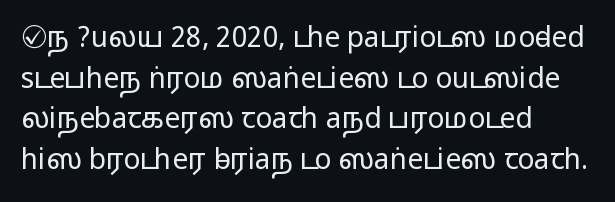
The image shows 28 px wide sans-serif type, upright; set left-aligned, normal line spacing (1.45x), normal letter spacing, not underlined; medium stroke contrast.
